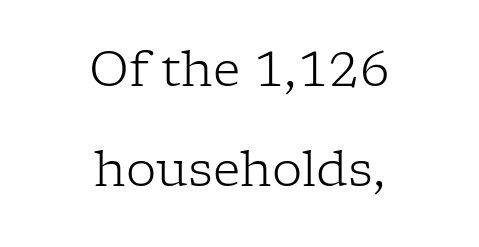
Q: Is the text bold? A: No.
Q: Is the text italic (slanted)? A: No, it is upright.
Q: Is the typeface a serif or a sans-serif typeface? A: Serif.
Q: Is the text underlined? A: No.
Q: How is the paragraph aligned? A: Centered.
Q: Is the spacing between letters normal or unusually wide? A: Normal.
Q: Is the spacing between lines tight, normal or loose? A: Loose.
Q: Width (condensed, normal, or wide)? A: Normal.
Q: Stroke contrast? A: Low.
Q: x-height? A: Medium.
Q: Monospaced? A: No.
